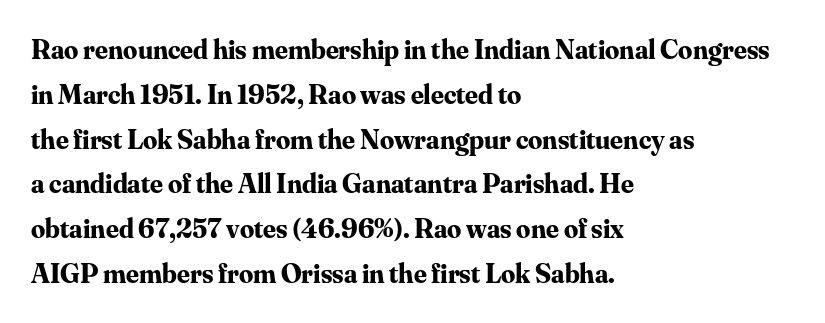
The image shows 28 px bold serif type, upright; set left-aligned, normal line spacing (1.6x), normal letter spacing, not underlined; medium stroke contrast and a small x-height.
